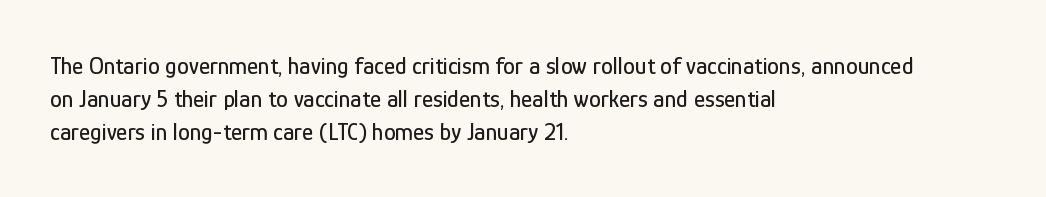
The lines are quadded left. Does extra space separate the letters? No, they use regular spacing. Tall strokes in this sample are plumb rather than angled. Notice how descenders clear the ascenders below comfortably — that's standard leading. This rendering features lettering with no underline.
